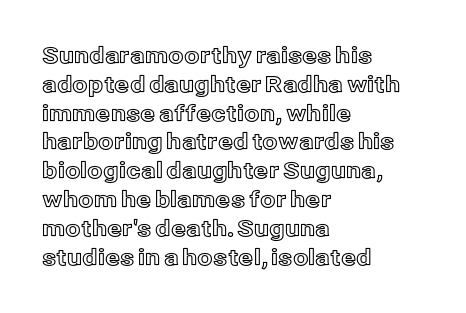
Descender tails drop into unmarked territory. Horizontal alignment here is leftward, the default for most running prose. Does extra space separate the letters? No, they use regular spacing. Upright lettering throughout. Evenly set lines give the paragraph a standard silhouette.
